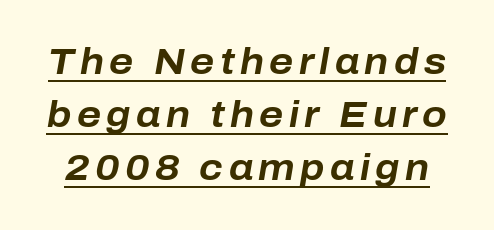
Plenty of ink on the page — the face is bold. Think of a printed novel: that variable character pitch is what you see here. A typesetter would call this leading conventional body-copy spacing. Every character sits at an angle, as italics do. Beneath each row of characters lies a ruled line.
